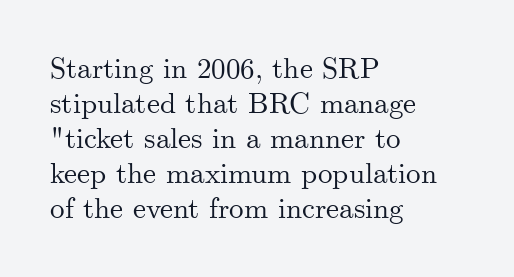
{"serif": "yes", "italic": "no", "width": "normal", "stroke_contrast": "medium", "x_height": "small", "monospaced": "no", "underline": "no", "align": "left", "line_spacing_ratio": 1.21, "letter_spacing": "normal", "letter_spacing_em": 0.0, "glyph_px": 29}
